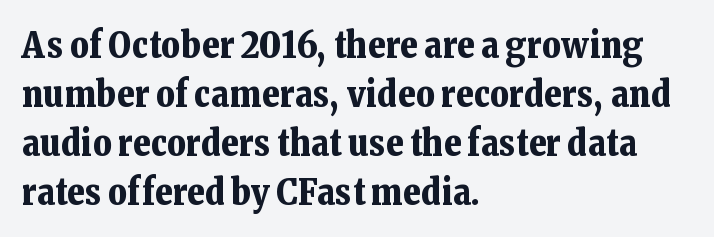
{"serif": "yes", "italic": "no", "bold": "yes", "weight": "bold", "width": "normal", "stroke_contrast": "low", "x_height": "medium", "monospaced": "no", "underline": "no", "align": "left", "line_spacing": "normal", "line_spacing_ratio": 1.36, "letter_spacing": "normal", "letter_spacing_em": 0.0, "glyph_px": 36}
